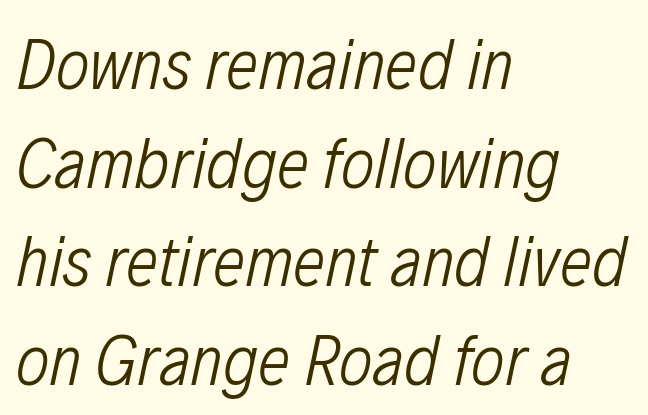
Q: Is the text bold? A: No.
Q: Is the text italic (slanted)? A: Yes, it leans right by about 12 degrees.
Q: Is the text underlined? A: No.
Q: How is the paragraph aligned? A: Left-aligned.
Q: Is the spacing between letters normal or unusually wide? A: Normal.
Q: Is the spacing between lines tight, normal or loose? A: Normal.
Q: Width (condensed, normal, or wide)? A: Condensed.
Q: Stroke contrast? A: Low.
Q: x-height? A: Medium.
Q: Monospaced? A: No.
